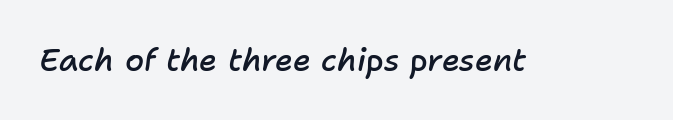
The image shows 31 px semibold type, italic (leaning right); set normal letter spacing, not underlined; low stroke contrast and a medium x-height.
